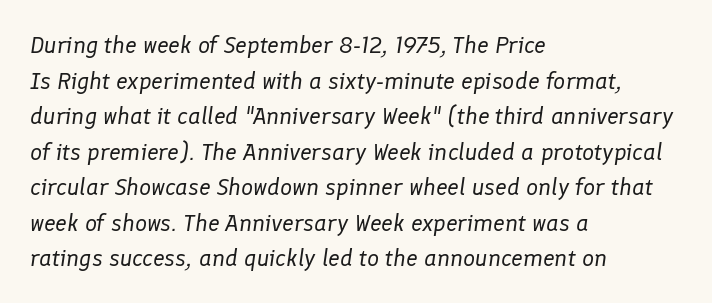
The image shows 24 px text type, italic (leaning right); set left-aligned, normal line spacing (1.48x), normal letter spacing, not underlined.
